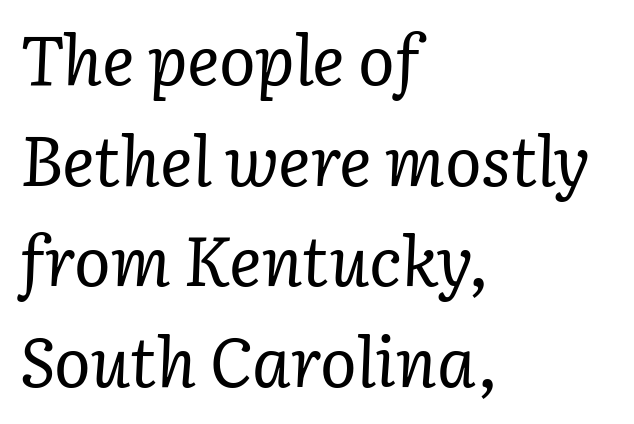
The image shows 68 px regular-weight serif type, italic (leaning right); set left-aligned, normal line spacing (1.48x), normal letter spacing, not underlined; low stroke contrast and a medium x-height.
